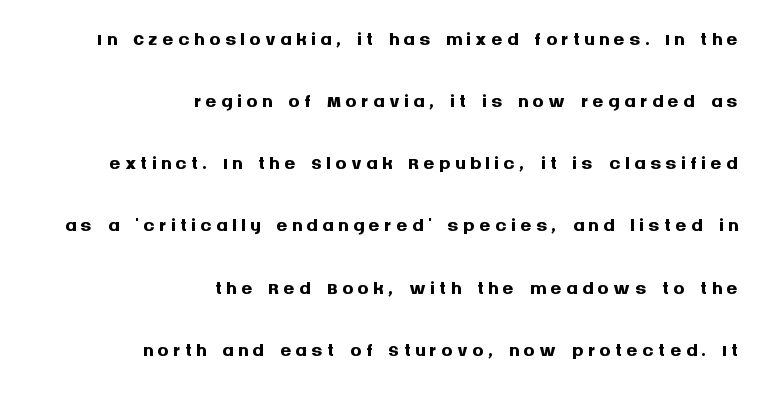
You could not count columns in this text — the font is proportionally spaced. The glyphs are unaccompanied by any horizontal stroke below them. Compared with an ordinary text face, these strokes are far heavier — a full bold. Posture: straight, roman, zero tilt. The block of text is sparse from top to bottom, with ample space between rows.
